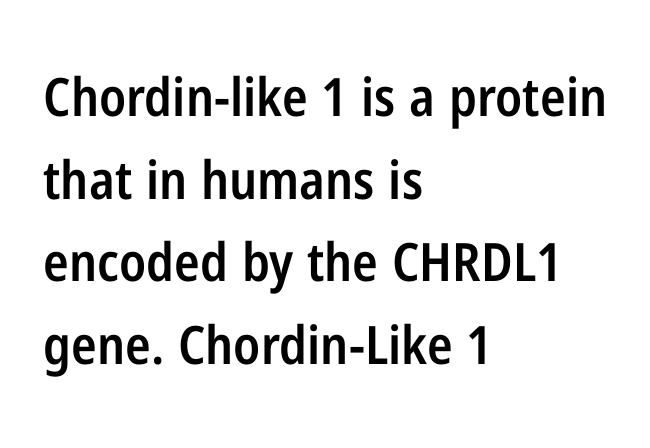
The image shows 53 px semibold, condensed sans-serif type, upright; set left-aligned, normal line spacing (1.56x), normal letter spacing, not underlined; low stroke contrast and a medium x-height.
